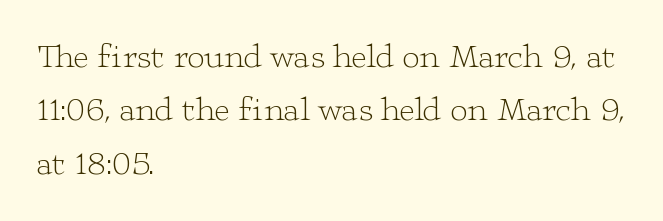
Q: Is the text bold? A: No.
Q: Is the text italic (slanted)? A: No, it is upright.
Q: Is the typeface a serif or a sans-serif typeface? A: Serif.
Q: Is the text underlined? A: No.
Q: How is the paragraph aligned? A: Left-aligned.
Q: Is the spacing between letters normal or unusually wide? A: Normal.
Q: Is the spacing between lines tight, normal or loose? A: Normal.
Q: Width (condensed, normal, or wide)? A: Wide.
Q: Stroke contrast? A: Low.
Q: x-height? A: Medium.
Q: Monospaced? A: No.
